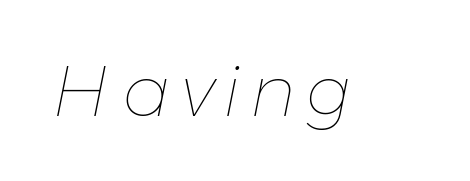
Q: Is the text bold? A: No.
Q: Is the text italic (slanted)? A: Yes, it leans right by about 11 degrees.
Q: Is the text underlined? A: No.
Q: Width (condensed, normal, or wide)? A: Normal.
Q: Stroke contrast? A: Low.
Q: x-height? A: Medium.
Q: Monospaced? A: No.
